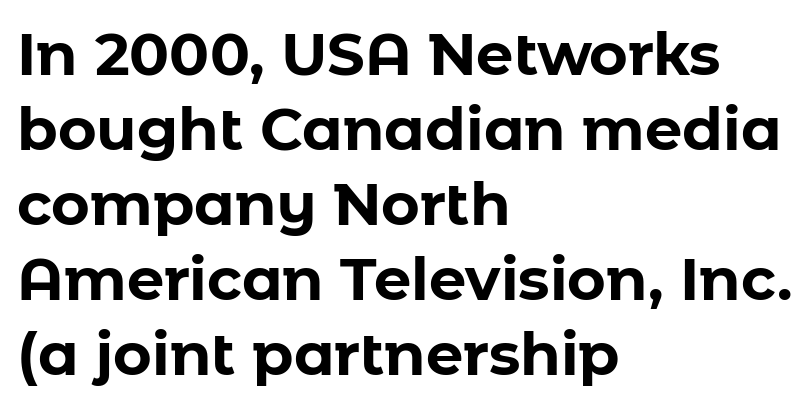
{"serif": "no", "italic": "no", "bold": "yes", "weight": "bold", "width": "normal", "stroke_contrast": "low", "x_height": "medium", "monospaced": "no", "underline": "no", "align": "left", "line_spacing": "normal", "line_spacing_ratio": 1.27, "letter_spacing": "normal", "letter_spacing_em": 0.0, "glyph_px": 59}
